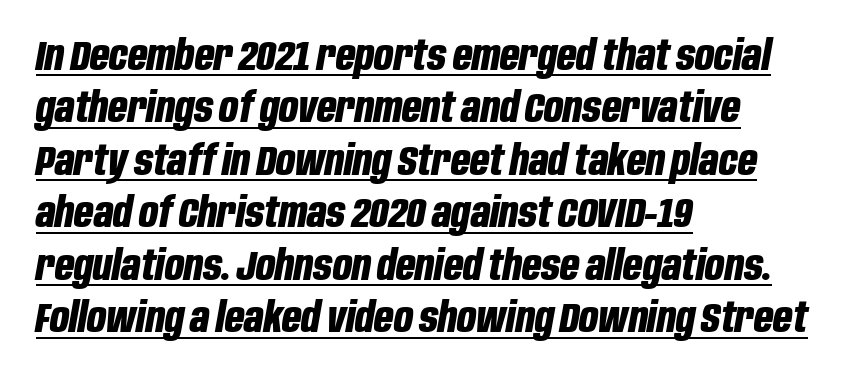
The image shows 42 px bold, condensed type, italic (leaning right); set left-aligned, normal line spacing (1.25x), normal letter spacing, underlined; low stroke contrast and a large x-height.
